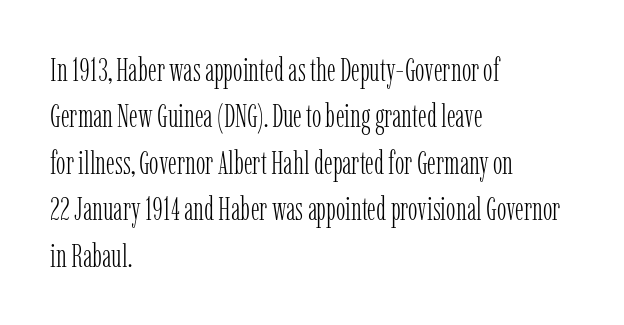
{"serif": "yes", "italic": "no", "bold": "no", "weight": "light", "width": "condensed", "stroke_contrast": "low", "x_height": "medium", "monospaced": "no", "underline": "no", "align": "left", "line_spacing": "normal", "line_spacing_ratio": 1.45, "letter_spacing": "normal", "letter_spacing_em": 0.0, "glyph_px": 32}
